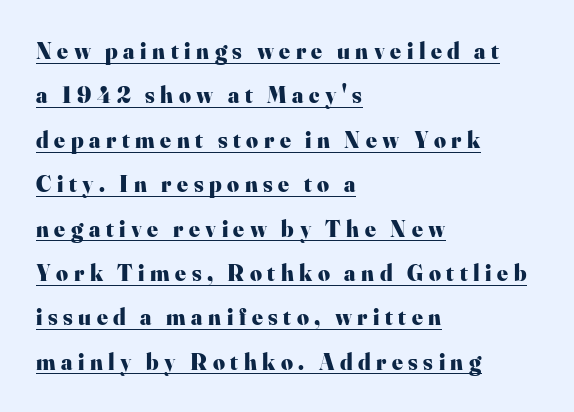
The image shows 23 px bold type, upright; set left-aligned, loose line spacing (1.93x), unusually wide letter spacing (+0.24 em), underlined.
